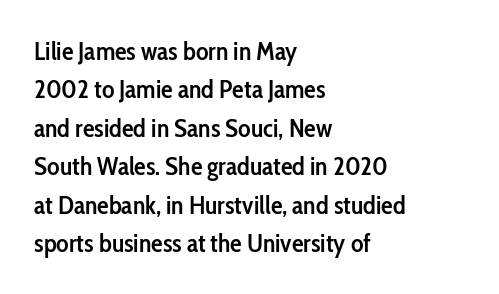
{"italic": "no", "bold": "semi", "underline": "no", "align": "left", "line_spacing": "normal", "line_spacing_ratio": 1.48, "letter_spacing": "normal", "letter_spacing_em": 0.0, "glyph_px": 26}
